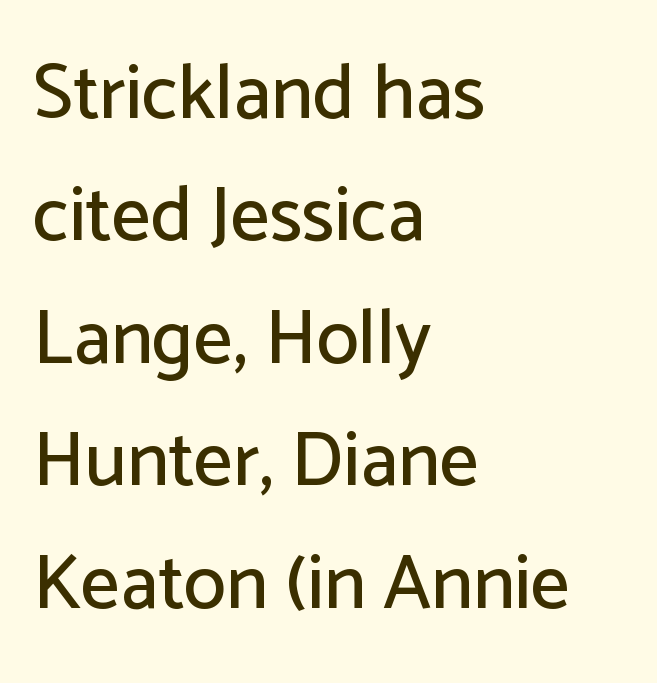
Think of a printed novel: that variable character pitch is what you see here. Honestly, the letter spacing is just normal — you wouldn't notice it. Descenders hang freely into open space. The ragged edge is on the right, which tells us the setting is flush left.
